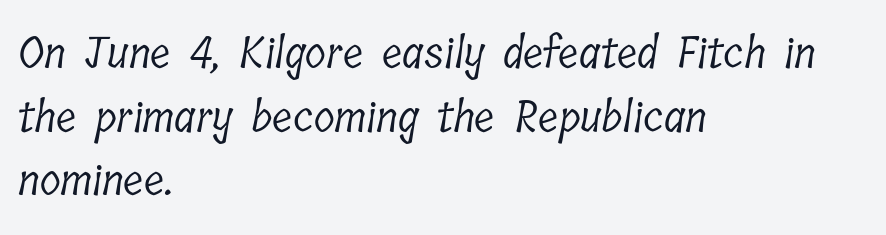
Q: Is the text bold? A: No.
Q: Is the typeface a serif or a sans-serif typeface? A: Serif.
Q: Is the text underlined? A: No.
Q: How is the paragraph aligned? A: Left-aligned.
Q: Is the spacing between letters normal or unusually wide? A: Normal.
Q: Is the spacing between lines tight, normal or loose? A: Normal.
Q: Width (condensed, normal, or wide)? A: Condensed.
Q: Stroke contrast? A: Low.
Q: x-height? A: Medium.
Q: Monospaced? A: No.
